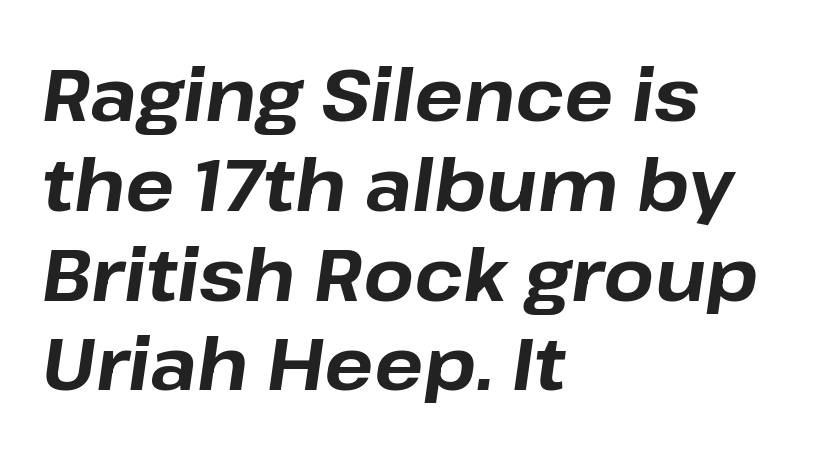
The image shows 73 px bold type, italic (leaning right); set left-aligned, line spacing 1.23x, normal letter spacing, not underlined; low stroke contrast and a medium x-height.
